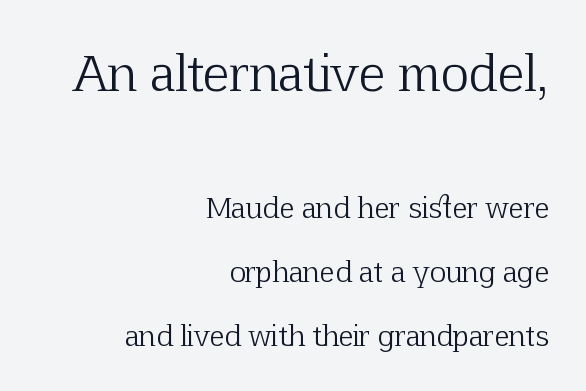
Type size steps down from the first block to the second. The typesetting does not lean heavy: it is not bold. No extra tracking has been applied to these lines. Do the characters align in a grid? No, the font is proportional.
